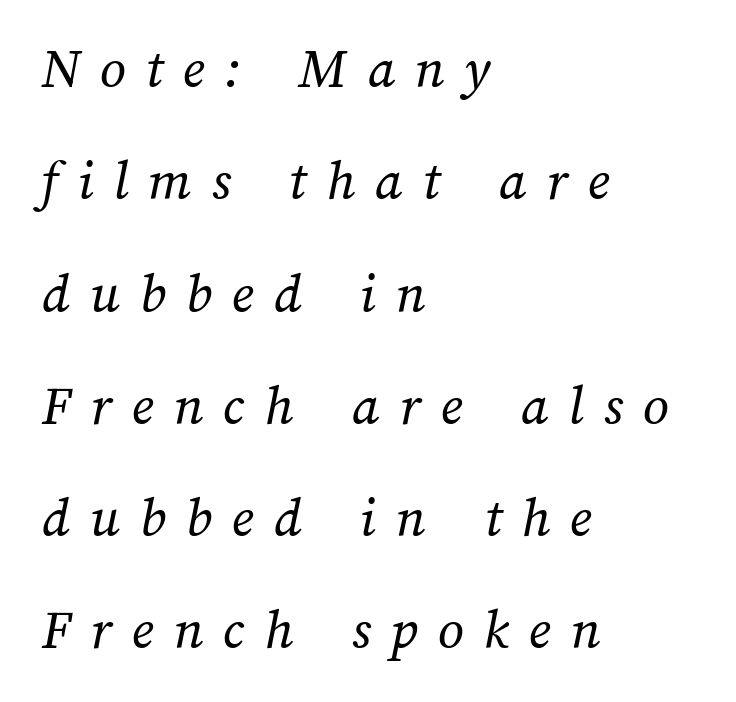
The image shows 57 px regular-weight type; set left-aligned, loose line spacing (1.97x), unusually wide letter spacing (+0.35 em), not underlined; medium stroke contrast and a medium x-height.
